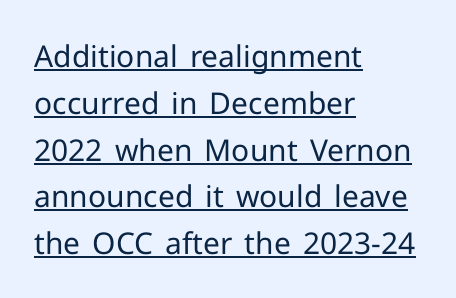
Q: Is the text bold? A: No.
Q: Is the text italic (slanted)? A: No, it is upright.
Q: Is the typeface a serif or a sans-serif typeface? A: Sans-serif.
Q: Is the text underlined? A: Yes.
Q: How is the paragraph aligned? A: Left-aligned.
Q: Is the spacing between letters normal or unusually wide? A: Normal.
Q: Is the spacing between lines tight, normal or loose? A: Normal.
Q: Width (condensed, normal, or wide)? A: Normal.
Q: Stroke contrast? A: Low.
Q: x-height? A: Medium.
Q: Monospaced? A: No.
